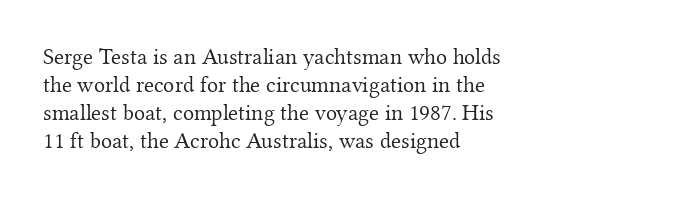
Every stem runs plumb, perpendicular to the baseline. Layout note: lines flush left. Decoration check: the copy has no underline. Short note: letters normally spaced.
